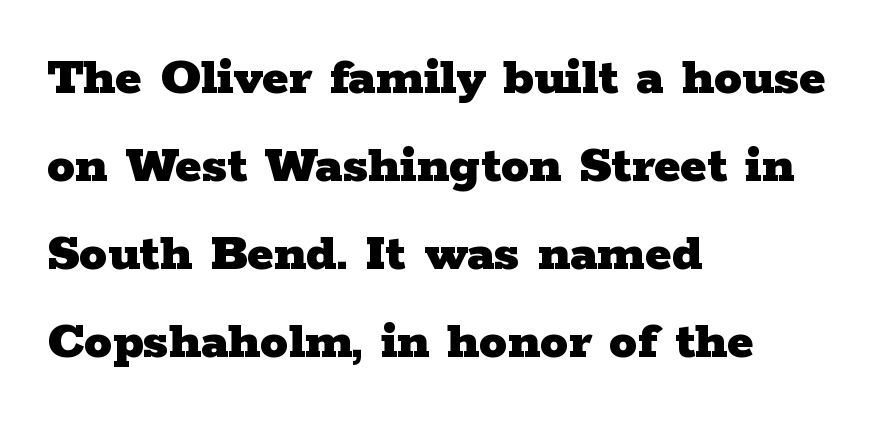
The image shows 56 px heavy, wide serif type, upright; set left-aligned, normal line spacing (1.57x), normal letter spacing, not underlined; low stroke contrast and a medium x-height.
